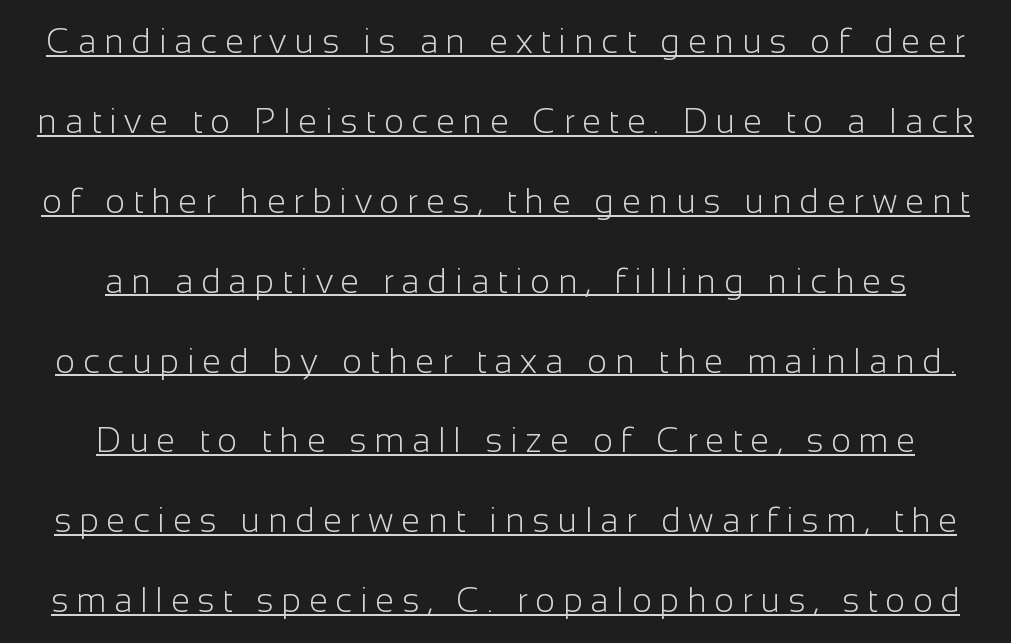
{"serif": "no", "italic": "no", "bold": "no", "weight": "light", "width": "normal", "stroke_contrast": "low", "x_height": "medium", "monospaced": "no", "underline": "yes", "align": "center", "line_spacing": "loose", "line_spacing_ratio": 2.35, "letter_spacing": "wide", "letter_spacing_em": 0.23, "glyph_px": 34}
